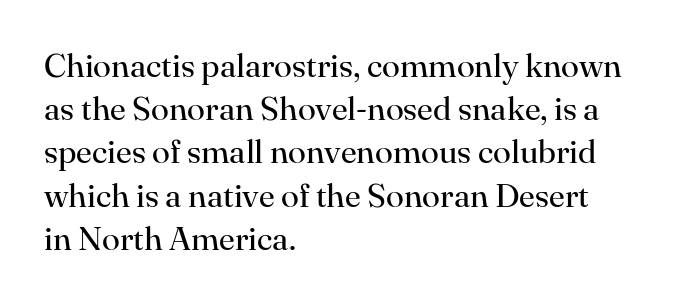
{"serif": "yes", "italic": "no", "bold": "no", "weight": "regular", "width": "normal", "stroke_contrast": "high", "x_height": "small", "monospaced": "no", "underline": "no", "align": "left", "line_spacing": "normal", "line_spacing_ratio": 1.31, "letter_spacing": "normal", "letter_spacing_em": 0.0, "glyph_px": 33}
